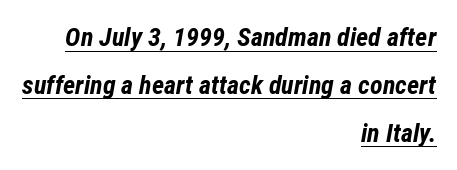
{"italic": "yes", "lean": "right", "slant_degrees": 12, "bold": "yes", "underline": "yes", "align": "right", "line_spacing_ratio": 1.84, "letter_spacing": "normal", "letter_spacing_em": 0.0, "glyph_px": 26}
